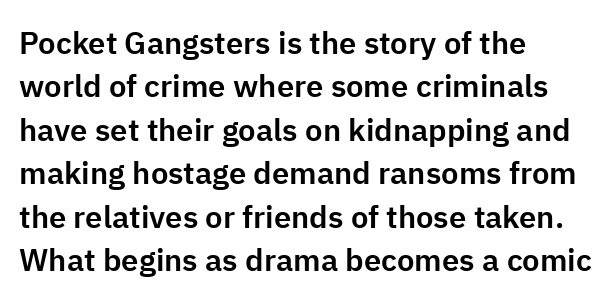
A roman cut, with each character standing at attention. The paragraph shown leans on its left margin. Check the space under the baseline: it is left empty. The face used here is proportionally spaced, like ordinary book or web type. The face used here is rendered with its standard letterfit. Compared with typical paragraphs, the rows here are spaced about the same.
